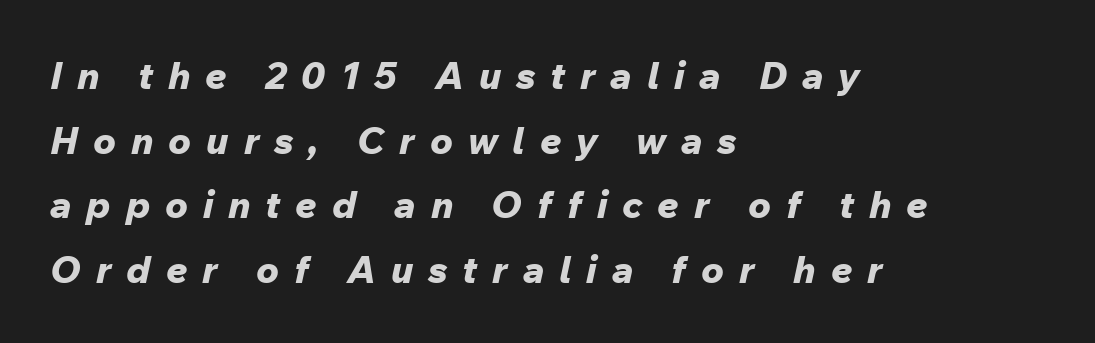
Q: Is the text bold? A: Yes.
Q: Is the text italic (slanted)? A: Yes, it leans right by about 12 degrees.
Q: Is the text underlined? A: No.
Q: How is the paragraph aligned? A: Left-aligned.
Q: Is the spacing between letters normal or unusually wide? A: Unusually wide.
Q: Is the spacing between lines tight, normal or loose? A: Normal.
Q: Width (condensed, normal, or wide)? A: Normal.
Q: Stroke contrast? A: Low.
Q: x-height? A: Medium.
Q: Monospaced? A: No.
